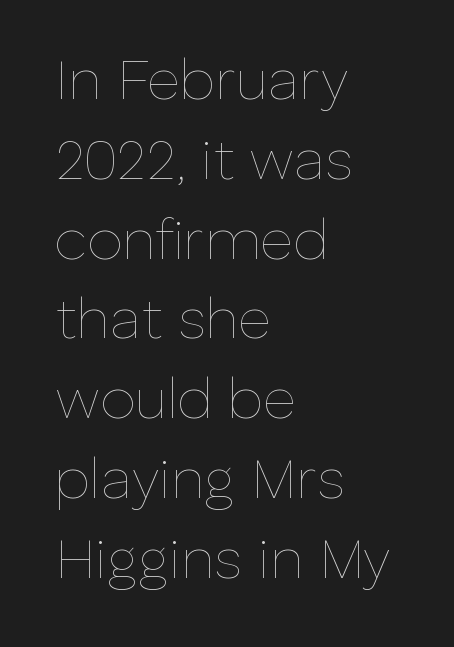
{"italic": "no", "bold": "no", "weight": "thin", "width": "normal", "stroke_contrast": "low", "x_height": "medium", "monospaced": "no", "underline": "no", "align": "left", "line_spacing": "normal", "line_spacing_ratio": 1.4, "letter_spacing": "normal", "letter_spacing_em": 0.0, "glyph_px": 57}
